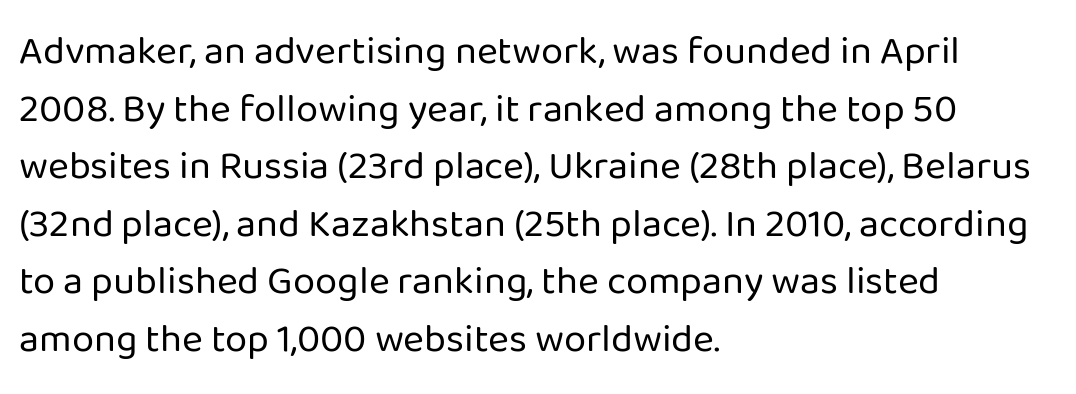
Q: Is the text bold? A: No.
Q: Is the text italic (slanted)? A: No, it is upright.
Q: Is the typeface a serif or a sans-serif typeface? A: Sans-serif.
Q: Is the text underlined? A: No.
Q: How is the paragraph aligned? A: Left-aligned.
Q: Is the spacing between letters normal or unusually wide? A: Normal.
Q: Is the spacing between lines tight, normal or loose? A: Normal.
Q: Width (condensed, normal, or wide)? A: Normal.
Q: Stroke contrast? A: Low.
Q: x-height? A: Medium.
Q: Monospaced? A: No.
